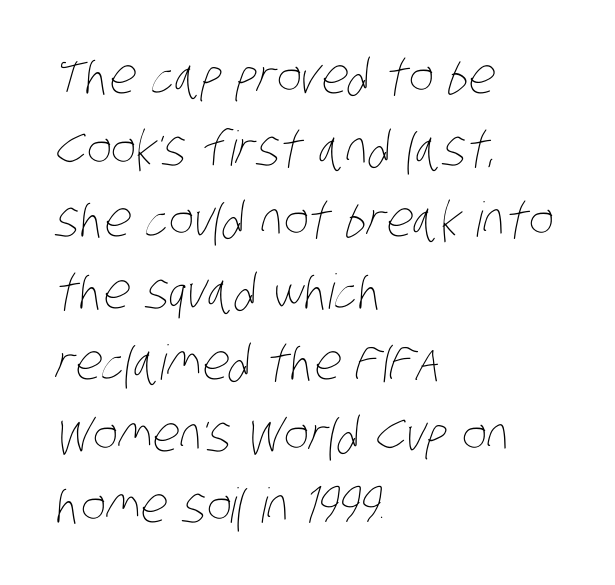
Q: Is the text bold? A: No.
Q: Is the text underlined? A: No.
Q: How is the paragraph aligned? A: Left-aligned.
Q: Is the spacing between letters normal or unusually wide? A: Normal.
Q: Is the spacing between lines tight, normal or loose? A: Normal.
Q: Width (condensed, normal, or wide)? A: Condensed.
Q: Stroke contrast? A: Low.
Q: x-height? A: Large.
Q: Monospaced? A: No.
